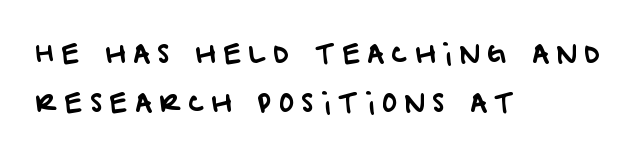
The image shows 26 px text type; set left-aligned, line spacing 1.88x, unusually wide letter spacing (+0.28 em), not underlined.
